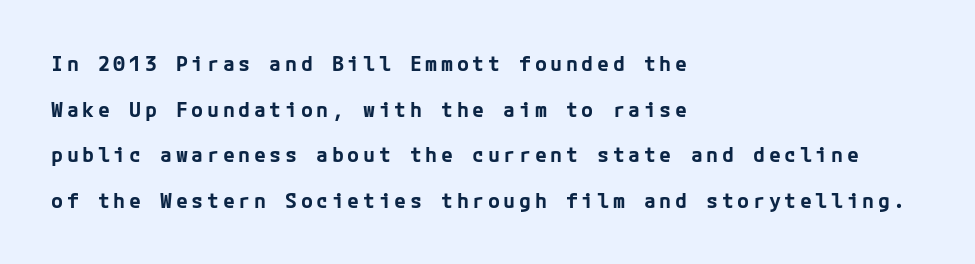
This is the regular roman posture of the typeface. These lines stand farther apart than default settings would place them. Descender tails drop into unmarked territory. Is the block centered? No — it sits flush against the left margin. These lines carry a lot of weight — the face is fully bold.
